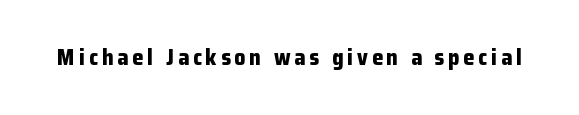
Q: Is the text bold? A: Yes.
Q: Is the text italic (slanted)? A: No, it is upright.
Q: Is the text underlined? A: No.
